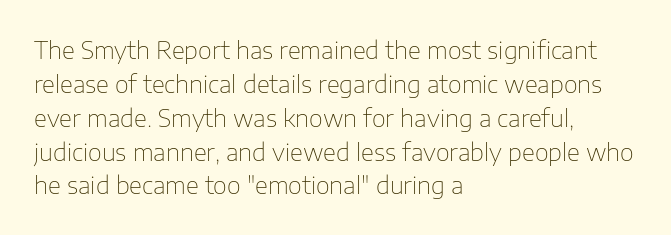
{"italic": "no", "bold": "no", "underline": "no", "align": "left", "line_spacing": "normal", "line_spacing_ratio": 1.41, "letter_spacing": "normal", "letter_spacing_em": 0.0, "glyph_px": 24}
